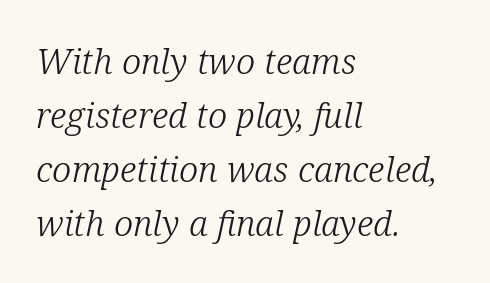
Q: Is the text bold? A: No.
Q: Is the text italic (slanted)? A: Yes, it leans right by about 12 degrees.
Q: Is the typeface a serif or a sans-serif typeface? A: Serif.
Q: Is the text underlined? A: No.
Q: How is the paragraph aligned? A: Left-aligned.
Q: Is the spacing between letters normal or unusually wide? A: Normal.
Q: Is the spacing between lines tight, normal or loose? A: Normal.
Q: Width (condensed, normal, or wide)? A: Normal.
Q: Stroke contrast? A: Low.
Q: x-height? A: Medium.
Q: Monospaced? A: No.
